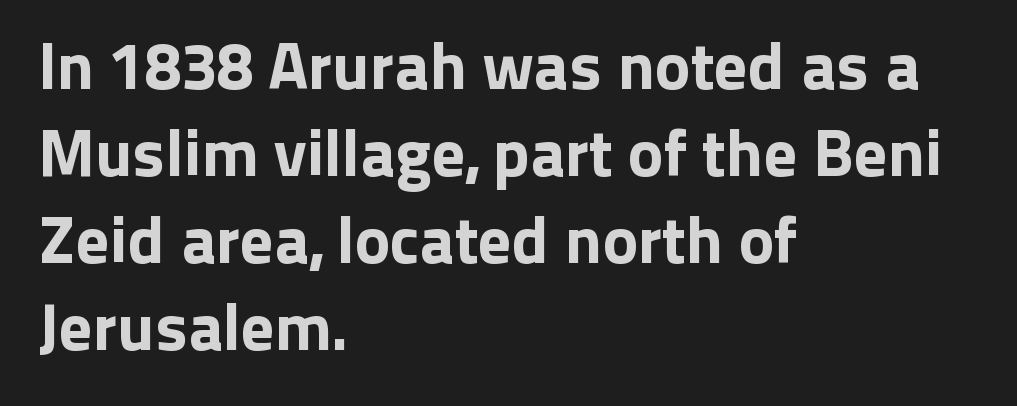
The image shows 67 px sans-serif type, upright; set left-aligned, normal line spacing (1.3x), normal letter spacing, not underlined; low stroke contrast and a medium x-height.
